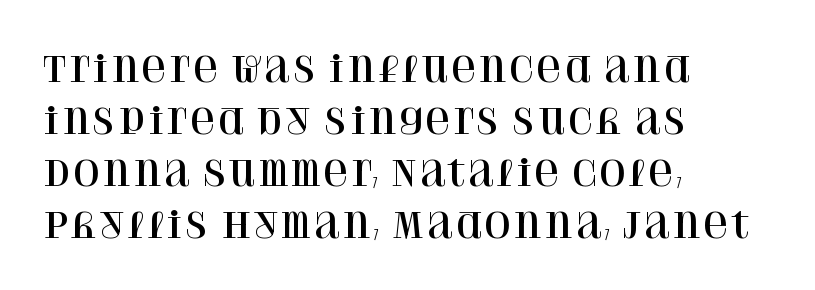
You could call the tracking neutral — neither tight nor loose. The letters stand straight up with perfectly vertical stems. Letterform terminals end in serifs throughout the passage. Think of a printed novel: that variable character pitch is what you see here. The paragraph has a hard left edge and a soft right edge. The passage shown is not underscored anywhere.
